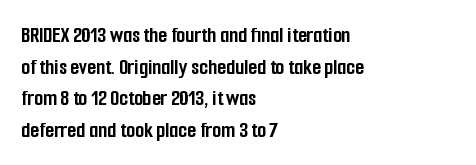
Q: Is the text bold? A: Yes.
Q: Is the text italic (slanted)? A: No, it is upright.
Q: Is the text underlined? A: No.
Q: How is the paragraph aligned? A: Left-aligned.
Q: Is the spacing between letters normal or unusually wide? A: Normal.
Q: Is the spacing between lines tight, normal or loose? A: Normal.
